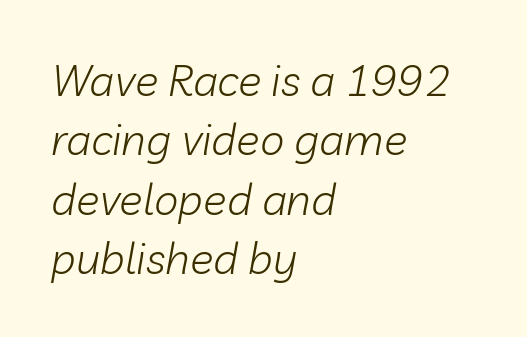
{"italic": "yes", "lean": "right", "slant_degrees": 10, "bold": "no", "weight": "light", "width": "normal", "stroke_contrast": "low", "x_height": "medium", "monospaced": "no", "underline": "no", "align": "left", "line_spacing": "normal", "line_spacing_ratio": 1.35, "letter_spacing": "normal", "letter_spacing_em": 0.0, "glyph_px": 44}
